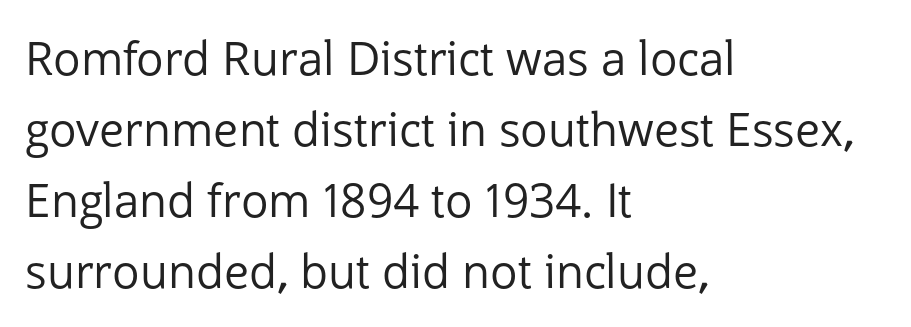
The image shows 46 px regular-weight sans-serif type, upright; set left-aligned, normal line spacing (1.54x), normal letter spacing, not underlined; low stroke contrast and a medium x-height.
